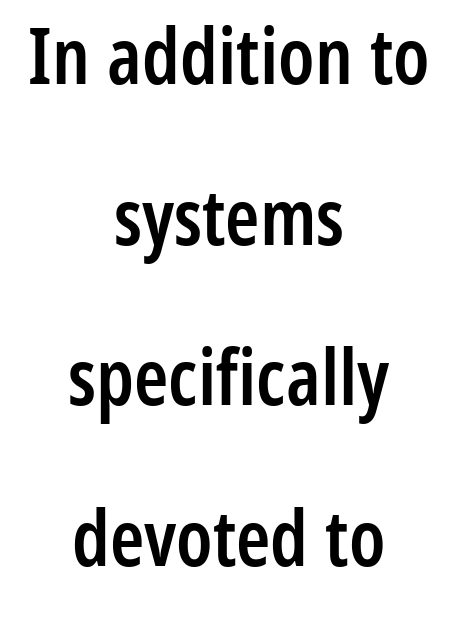
Standard letterfit; no display-style spreading of the glyphs. Visually the block forms a symmetrical silhouette, jagged on both flanks. Do the letters lean? They stand straight. Typographic density is moderately raised because the face is semibold. Summary of vertical rhythm: relaxed, with wide interline spacing.
